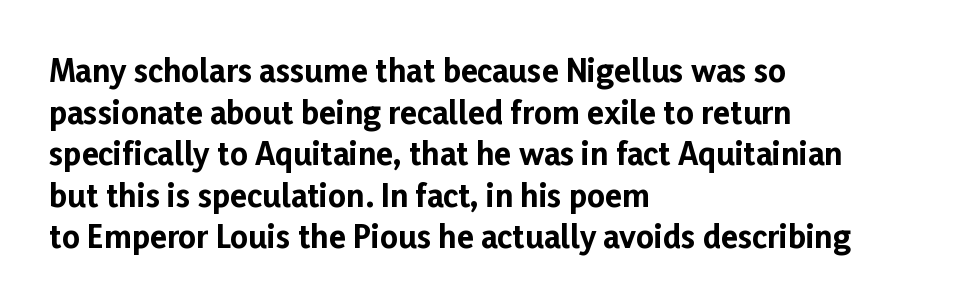
{"serif": "no", "italic": "no", "bold": "yes", "weight": "bold", "width": "normal", "stroke_contrast": "low", "x_height": "medium", "monospaced": "no", "underline": "no", "align": "left", "line_spacing": "normal", "line_spacing_ratio": 1.34, "letter_spacing": "normal", "letter_spacing_em": 0.0, "glyph_px": 31}
